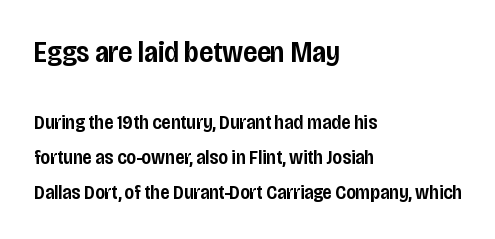
Q: Is the text bold? A: Semi-bold.
Q: Is the text italic (slanted)? A: No, it is upright.
Q: Is the typeface a serif or a sans-serif typeface? A: Sans-serif.
Q: Is the text underlined? A: No.
Q: How is the paragraph aligned? A: Left-aligned.
Q: Is the spacing between letters normal or unusually wide? A: Normal.
Q: Which block of text is set in a larger size, the first (top) or the second (bottom)? A: The first (top) one.
Q: Width (condensed, normal, or wide)? A: Condensed.
Q: Stroke contrast? A: Low.
Q: x-height? A: Large.
Q: Monospaced? A: No.
